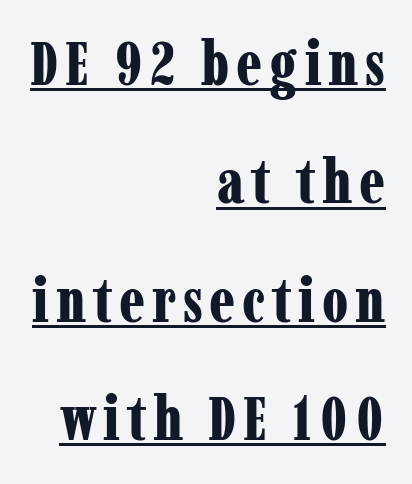
These lines are set flush right with a ragged left edge. A continuous stroke trails under the words, as in a hyperlink. Reading down the column, the eye jumps a long way to each next line. A serif font was chosen for this passage.
